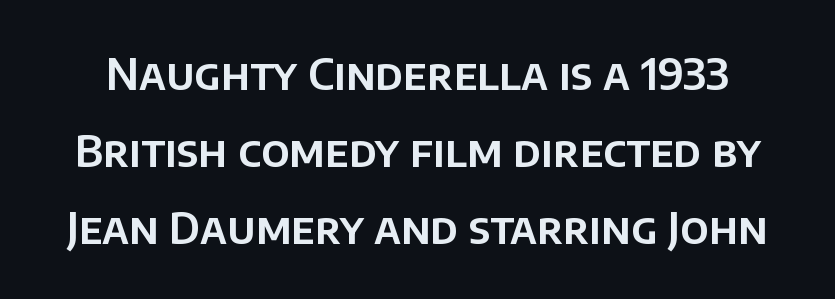
{"serif": "no", "italic": "no", "width": "normal", "stroke_contrast": "low", "x_height": "large", "monospaced": "no", "underline": "no", "line_spacing_ratio": 1.79, "letter_spacing": "normal", "letter_spacing_em": 0.0, "glyph_px": 43}
